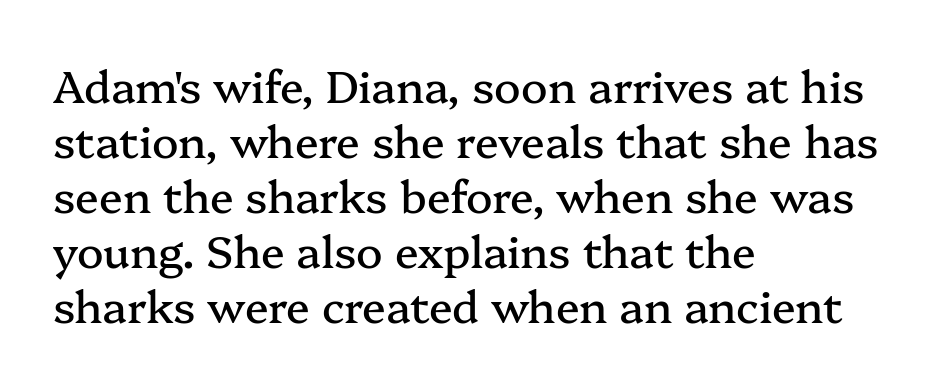
The letterforms sit shoulder to shoulder at normal distance. The rendering uses a moderate line-height, typical for paragraphs. Character widths vary here, with narrow letters taking less room than wide ones. Unlike a clean sans, this face finishes its strokes with serifs. A classic flush-left, rag-right setting is used for this passage. The letters stand upright; this is a roman face.
